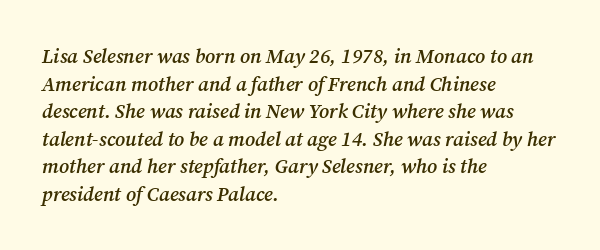
Q: Is the text bold? A: Semi-bold.
Q: Is the text italic (slanted)? A: Yes, it leans right by about 12 degrees.
Q: Is the text underlined? A: No.
Q: How is the paragraph aligned? A: Left-aligned.
Q: Is the spacing between letters normal or unusually wide? A: Normal.
Q: Is the spacing between lines tight, normal or loose? A: Normal.
